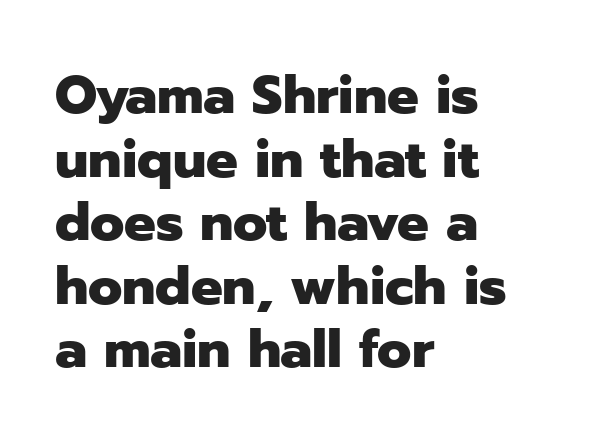
Q: Is the text bold? A: Yes.
Q: Is the text italic (slanted)? A: No, it is upright.
Q: Is the typeface a serif or a sans-serif typeface? A: Sans-serif.
Q: Is the text underlined? A: No.
Q: How is the paragraph aligned? A: Left-aligned.
Q: Is the spacing between letters normal or unusually wide? A: Normal.
Q: Width (condensed, normal, or wide)? A: Normal.
Q: Stroke contrast? A: Low.
Q: x-height? A: Medium.
Q: Monospaced? A: No.
